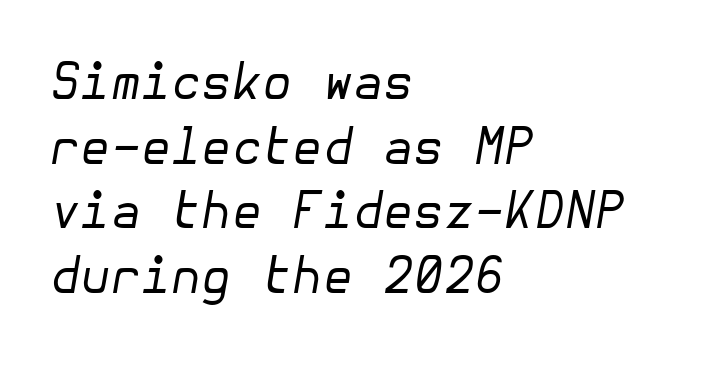
The image shows 49 px regular-weight type, italic (leaning right); set left-aligned, normal line spacing (1.32x), normal letter spacing, not underlined; low stroke contrast and a medium x-height.
